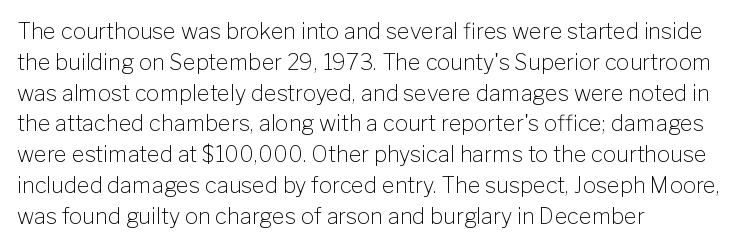
Summary of vertical rhythm: regular, with standard interline spacing. Short note: letters normally spaced. The font's upright variant was chosen for this text. Casual observation: everything's shoved over to the left.
